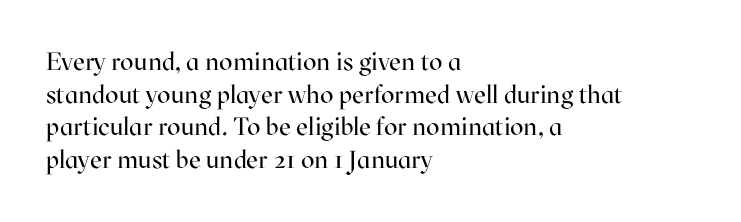
{"italic": "no", "bold": "no", "underline": "no", "align": "left", "line_spacing": "normal", "line_spacing_ratio": 1.31, "letter_spacing": "normal", "letter_spacing_em": 0.0, "glyph_px": 25}
